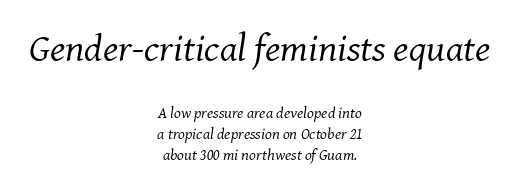
The first block has been scaled up relative to the second. Look at the bottom of the vertical strokes: they flare into serifs here. Is the block centered? Yes — each line is placed symmetrically about the middle. Baseline-to-baseline distance is the conventional proportion of letter height. Italic? Definitely — the glyphs are oblique.
